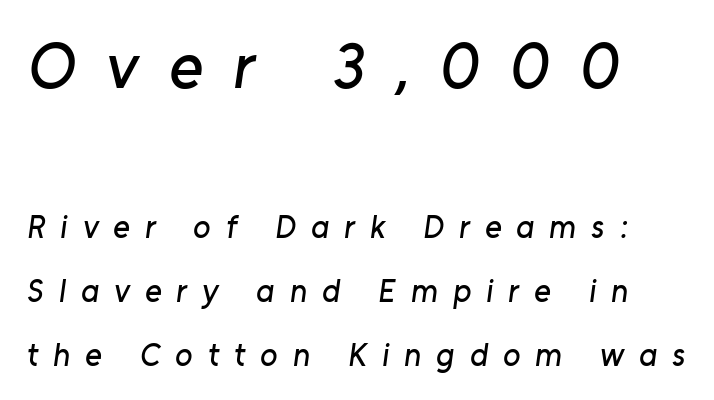
{"serif": "no", "width": "normal", "stroke_contrast": "low", "x_height": "medium", "monospaced": "no", "underline": "no", "align": "left", "line_spacing": "loose", "line_spacing_ratio": 1.99, "letter_spacing": "wide", "letter_spacing_em": 0.47, "larger_block": "first", "size_ratio": 2.03, "glyph_px": 65}
